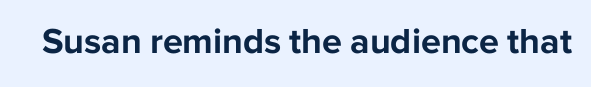
The image shows 36 px bold sans-serif type, upright; set normal letter spacing, not underlined; low stroke contrast and a medium x-height.
